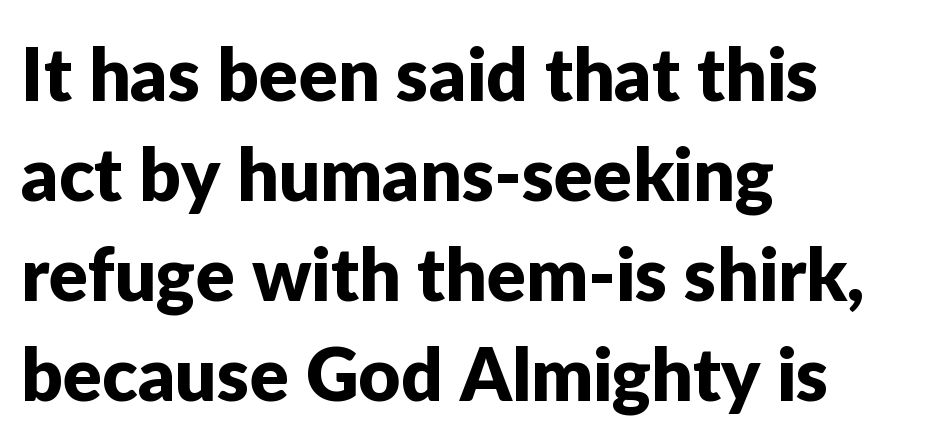
Reading down the block, your eye returns to a fixed left position each line. Is the letter spacing exaggerated? No — it looks like the ordinary default. Do the characters align in a grid? No, the font is proportional. The lettering holds an erect, upright posture throughout. Type style note: lacks serifs. Nobody drew a line under any word here.
